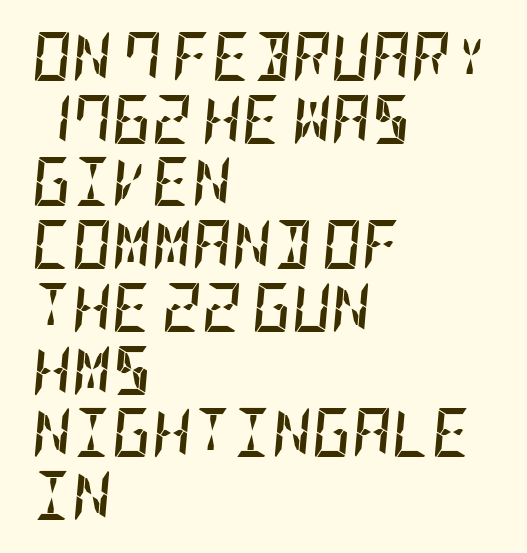
Q: Is the text bold? A: Yes.
Q: Is the text italic (slanted)? A: Yes, it leans right by about 5 degrees.
Q: Is the text underlined? A: No.
Q: How is the paragraph aligned? A: Left-aligned.
Q: Is the spacing between letters normal or unusually wide? A: Normal.
Q: Is the spacing between lines tight, normal or loose? A: Normal.
Q: Width (condensed, normal, or wide)? A: Condensed.
Q: Stroke contrast? A: Low.
Q: x-height? A: Large.
